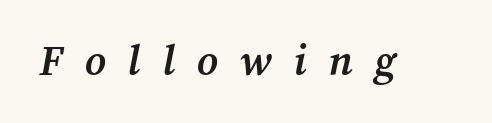
{"bold": "yes", "weight": "semibold", "width": "normal", "stroke_contrast": "medium", "x_height": "medium", "monospaced": "no", "underline": "no", "letter_spacing": "wide", "letter_spacing_em": 0.49, "glyph_px": 45}
